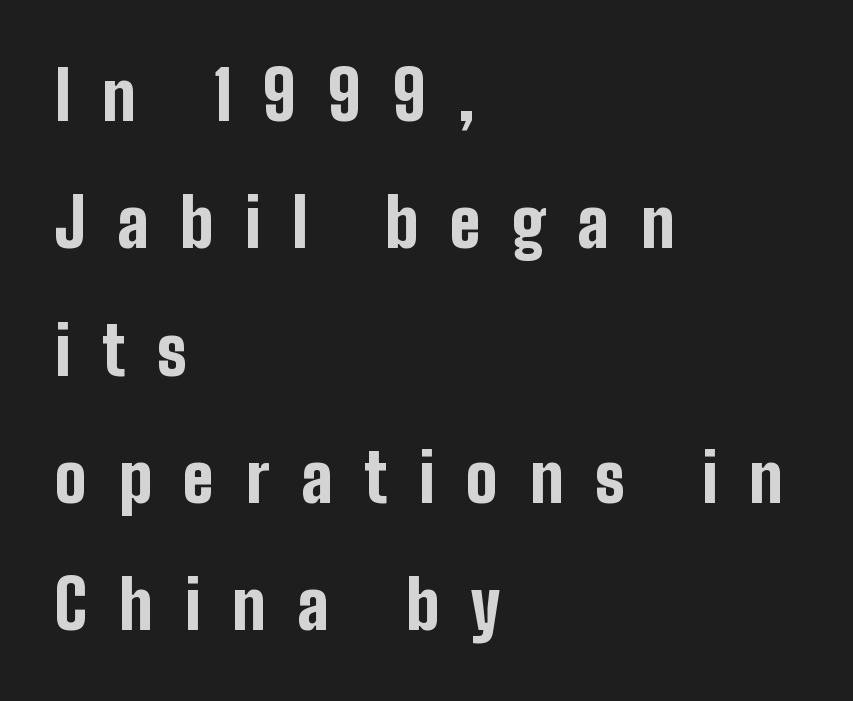
The image shows 67 px bold, condensed sans-serif type, upright; set left-aligned, loose line spacing (1.9x), unusually wide letter spacing (+0.47 em), not underlined; low stroke contrast and a medium x-height.
